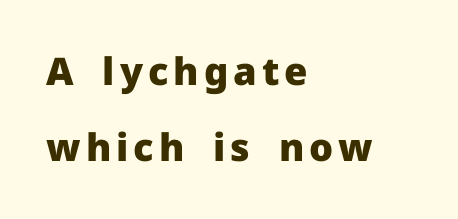
Q: Is the text bold? A: Yes.
Q: Is the text italic (slanted)? A: No, it is upright.
Q: Is the typeface a serif or a sans-serif typeface? A: Sans-serif.
Q: Is the text underlined? A: No.
Q: How is the paragraph aligned? A: Left-aligned.
Q: Is the spacing between lines tight, normal or loose? A: Loose.
Q: Width (condensed, normal, or wide)? A: Normal.
Q: Stroke contrast? A: Low.
Q: x-height? A: Medium.
Q: Monospaced? A: No.
